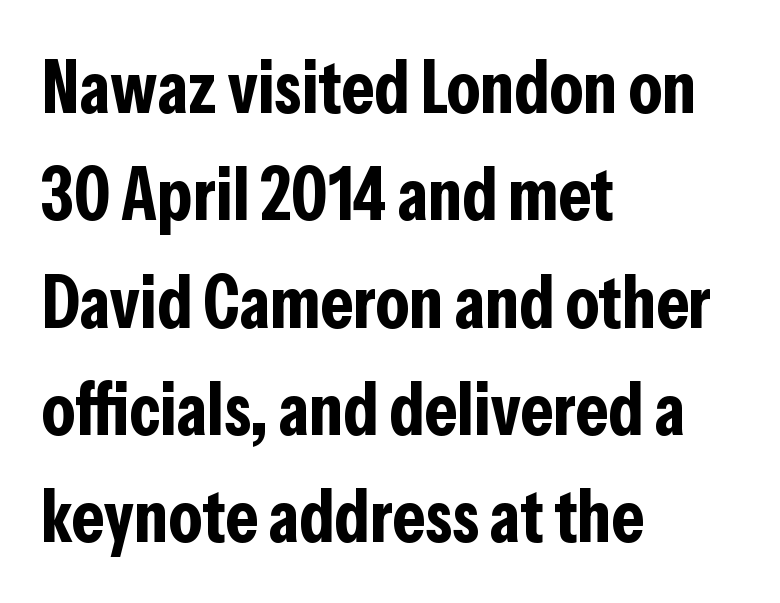
{"serif": "no", "italic": "no", "bold": "yes", "weight": "bold", "width": "condensed", "stroke_contrast": "low", "x_height": "medium", "monospaced": "no", "underline": "no", "align": "left", "line_spacing": "normal", "line_spacing_ratio": 1.45, "letter_spacing": "normal", "letter_spacing_em": 0.0, "glyph_px": 74}
